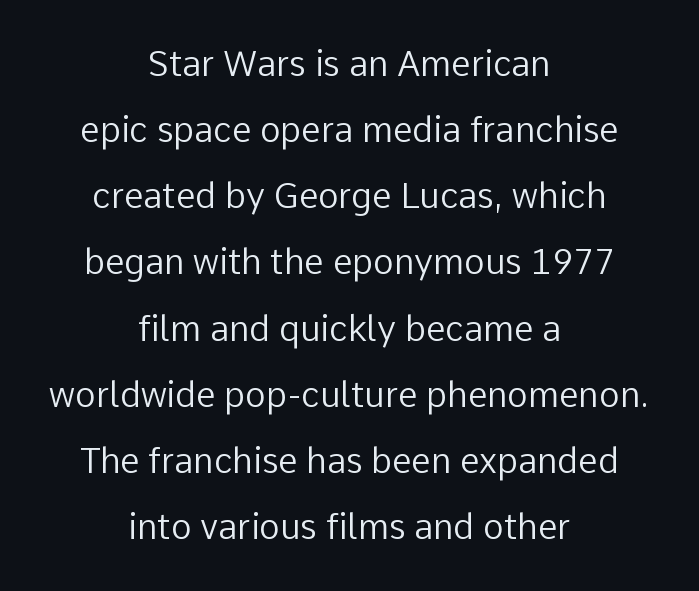
The image shows 35 px regular-weight sans-serif type, upright; set centered, line spacing 1.89x, normal letter spacing, not underlined; low stroke contrast and a medium x-height.
